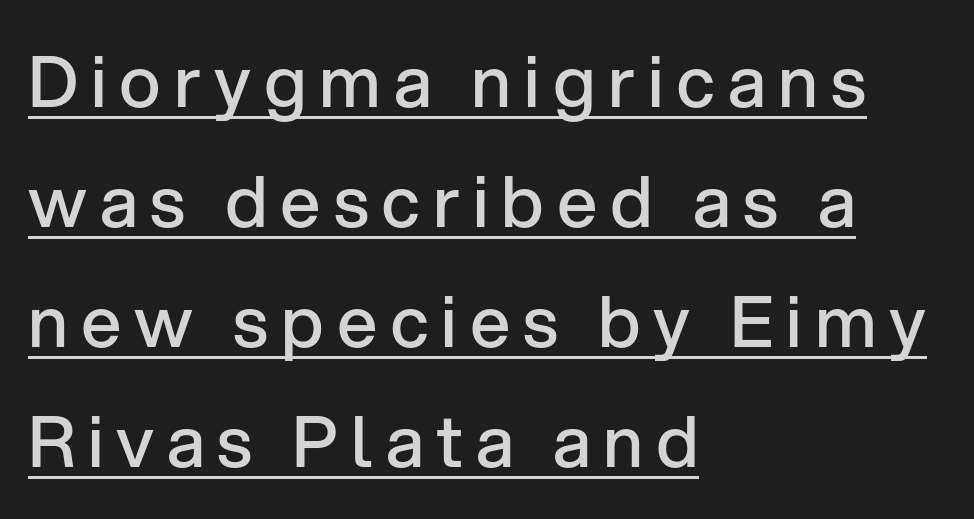
This sample uses an upright cut, with every glyph sitting square on the baseline. The string is rendered with underlining switched on. Quick note: interline space is typical. Semibold letterforms, between regular and bold.
